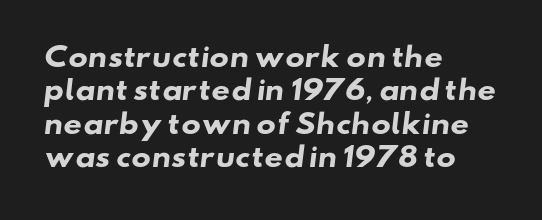
{"bold": "yes", "underline": "no", "align": "left", "line_spacing": "normal", "line_spacing_ratio": 1.28, "letter_spacing": "normal", "letter_spacing_em": 0.0, "glyph_px": 26}
